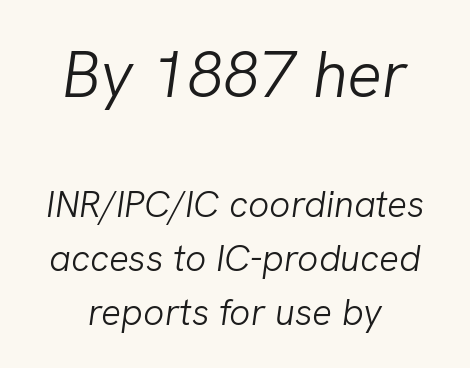
Proportional: the letters do not fall into vertical columns. In terms of leading, this rendering sits right in the middle. The glyphs look as if they've been sheared to an angle. Has an underline been added? It has not. The letters sit at their default tracking, neither squeezed nor spread. Top chunk: large. Bottom chunk: small.
